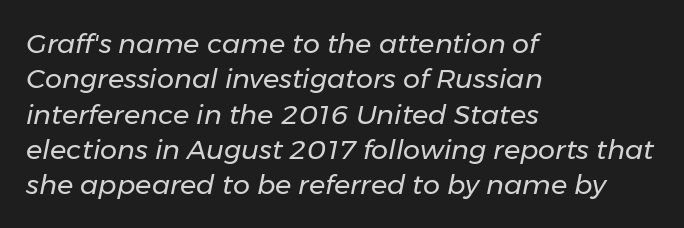
{"italic": "yes", "lean": "right", "slant_degrees": 11, "bold": "no", "underline": "no", "align": "left", "line_spacing": "normal", "line_spacing_ratio": 1.31, "letter_spacing": "normal", "letter_spacing_em": 0.0, "glyph_px": 27}
